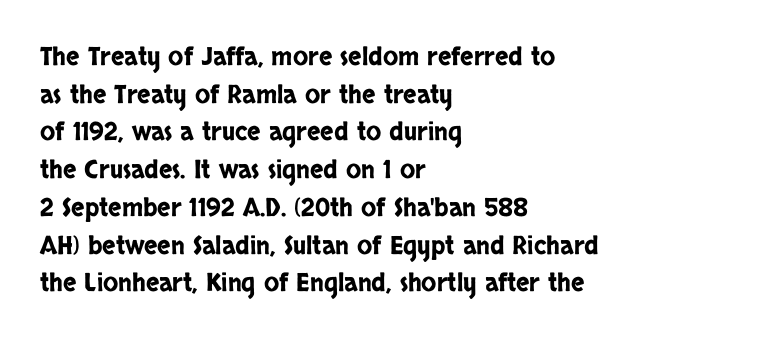
Q: Is the text italic (slanted)? A: No, it is upright.
Q: Is the text underlined? A: No.
Q: How is the paragraph aligned? A: Left-aligned.
Q: Is the spacing between letters normal or unusually wide? A: Normal.
Q: Is the spacing between lines tight, normal or loose? A: Normal.
